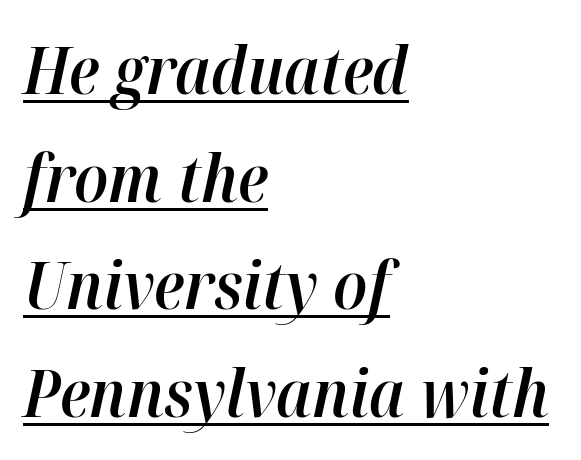
{"italic": "yes", "lean": "right", "slant_degrees": 12, "bold": "semi", "weight": "semibold", "width": "normal", "stroke_contrast": "high", "x_height": "medium", "monospaced": "no", "underline": "yes", "align": "left", "line_spacing": "normal", "line_spacing_ratio": 1.63, "letter_spacing": "normal", "letter_spacing_em": 0.0, "glyph_px": 66}
